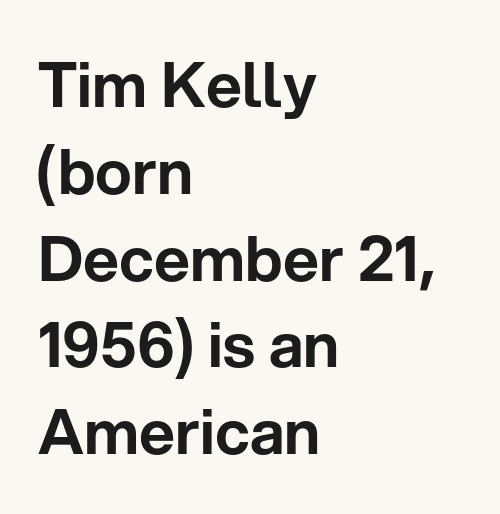
{"serif": "no", "italic": "no", "width": "normal", "stroke_contrast": "low", "x_height": "medium", "monospaced": "no", "underline": "no", "align": "left", "line_spacing": "normal", "line_spacing_ratio": 1.4, "letter_spacing": "normal", "letter_spacing_em": 0.0, "glyph_px": 62}
